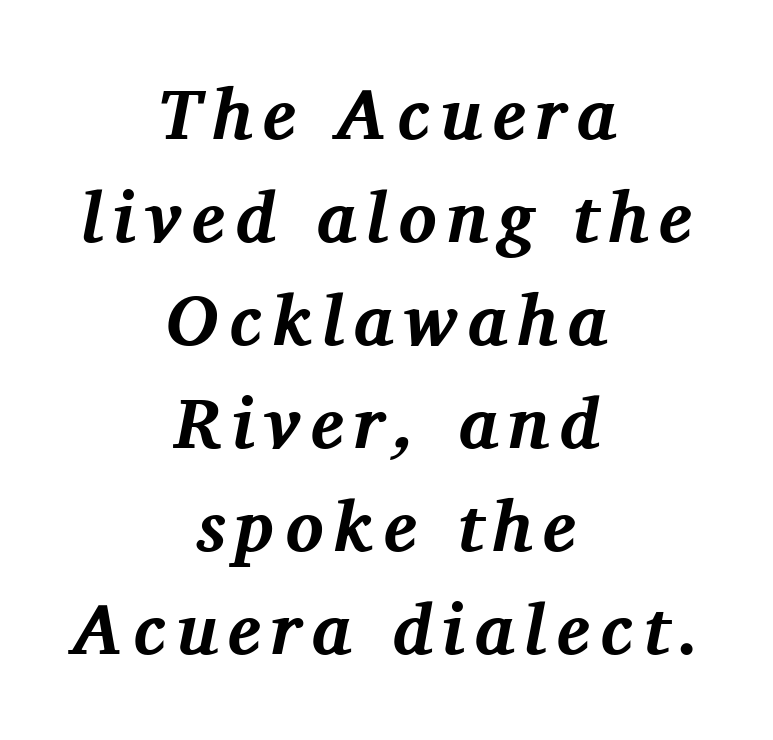
Q: Is the text bold? A: Yes.
Q: Is the text italic (slanted)? A: Yes, it leans right by about 11 degrees.
Q: Is the typeface a serif or a sans-serif typeface? A: Serif.
Q: Is the text underlined? A: No.
Q: How is the paragraph aligned? A: Centered.
Q: Is the spacing between lines tight, normal or loose? A: Normal.
Q: Width (condensed, normal, or wide)? A: Normal.
Q: Stroke contrast? A: Medium.
Q: x-height? A: Medium.
Q: Monospaced? A: No.
